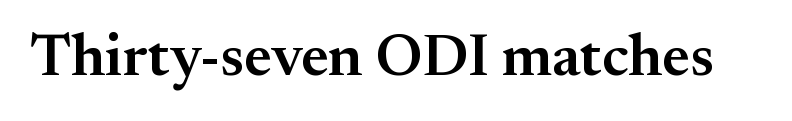
The line texture is even and compact thanks to regular tracking. These lines are rendered in a variable-pitch font. Is there any slant? The stems are plumb. The words here are not underlined.
